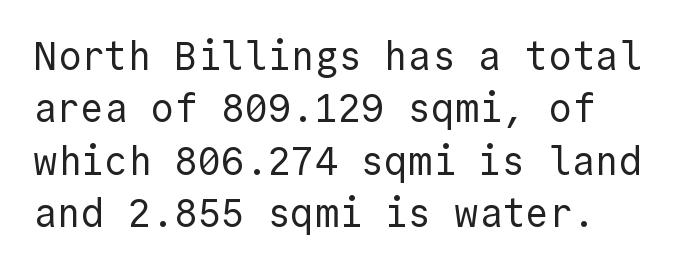
Q: Is the text bold? A: No.
Q: Is the text italic (slanted)? A: No, it is upright.
Q: Is the typeface a serif or a sans-serif typeface? A: Sans-serif.
Q: Is the text underlined? A: No.
Q: Is the spacing between letters normal or unusually wide? A: Normal.
Q: Is the spacing between lines tight, normal or loose? A: Normal.
Q: Width (condensed, normal, or wide)? A: Normal.
Q: x-height? A: Medium.
Q: Monospaced? A: Yes.
